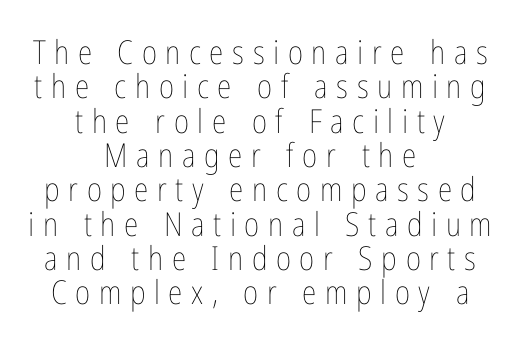
{"italic": "no", "bold": "no", "weight": "thin", "width": "condensed", "stroke_contrast": "low", "x_height": "medium", "monospaced": "no", "underline": "no", "align": "center", "line_spacing": "tight", "line_spacing_ratio": 1.04, "letter_spacing": "wide", "letter_spacing_em": 0.26, "glyph_px": 33}
